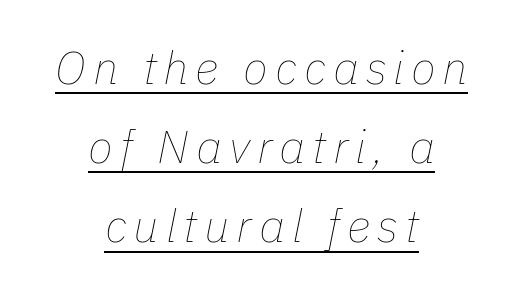
Looks like regular typesetting: each glyph gets only the width it needs. The font sits on the lighter half of the weight spectrum, regular included. The sample's only ornament is a line tracing under the words. Emphasis-style slanted type is in use. Every row of glyphs is offset so its center matches the block's center.
